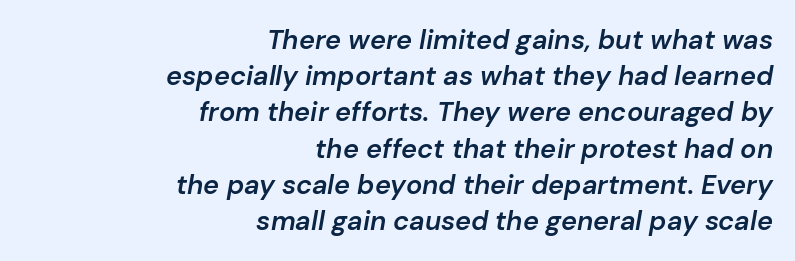
The image shows 27 px text type, italic (leaning right); set right-aligned, normal line spacing (1.34x), normal letter spacing, not underlined.
